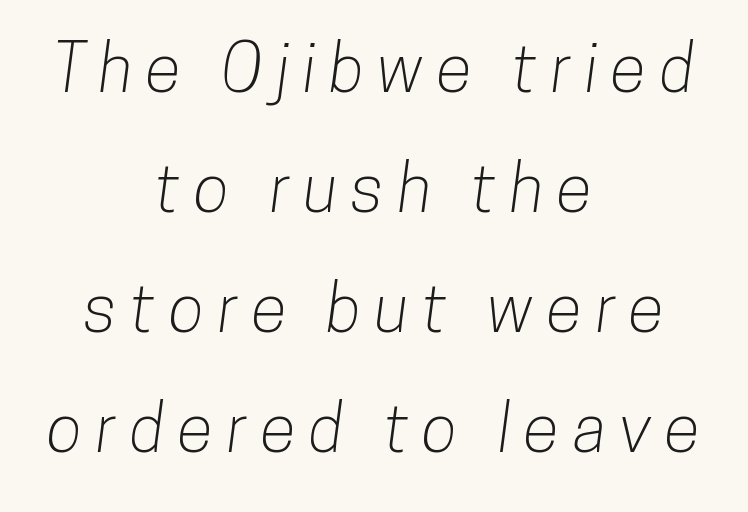
Characters follow at a spacing far wider than the type designer built in. The foot of each line stays bare and open. Nothing sits at the stroke ends, so this counts as sans-serif. Each line is balanced around a shared central axis.
